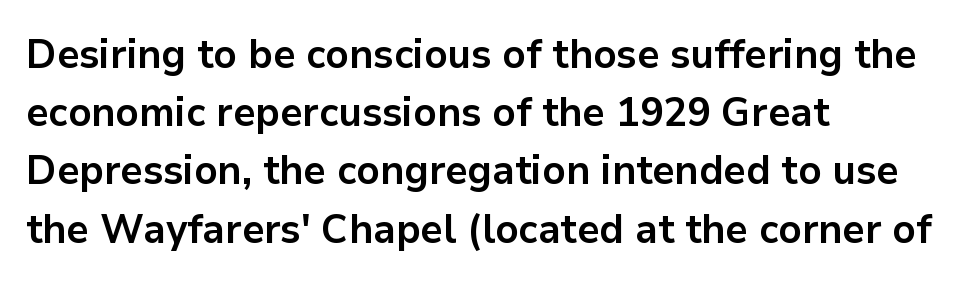
Q: Is the text bold? A: Yes.
Q: Is the text italic (slanted)? A: No, it is upright.
Q: Is the typeface a serif or a sans-serif typeface? A: Sans-serif.
Q: Is the text underlined? A: No.
Q: How is the paragraph aligned? A: Left-aligned.
Q: Is the spacing between letters normal or unusually wide? A: Normal.
Q: Is the spacing between lines tight, normal or loose? A: Normal.
Q: Width (condensed, normal, or wide)? A: Normal.
Q: Stroke contrast? A: Low.
Q: x-height? A: Medium.
Q: Monospaced? A: No.
